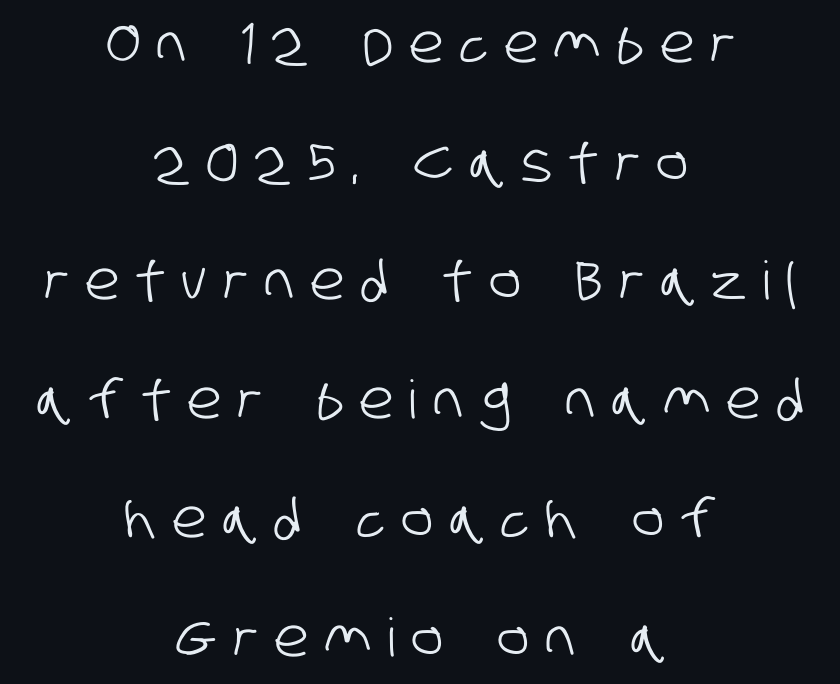
{"serif": "no", "width": "condensed", "stroke_contrast": "low", "x_height": "large", "monospaced": "no", "underline": "no", "align": "center", "line_spacing": "loose", "line_spacing_ratio": 2.24, "letter_spacing": "wide", "letter_spacing_em": 0.31, "glyph_px": 53}
